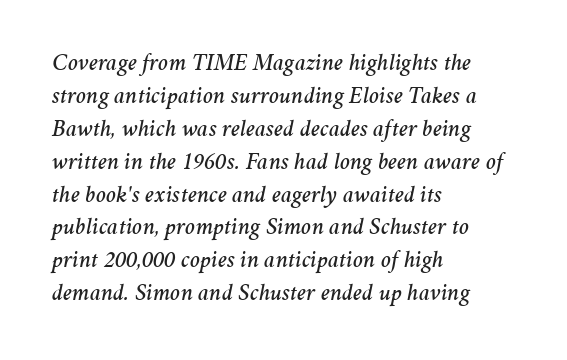
The zone under the glyphs is completely vacant. The paragraph shown leans on its left margin. The text carries the slant typical of an italic or oblique font. Summary of vertical rhythm: regular, with standard interline spacing. The horizontal fit of the characters is conventional and even.
